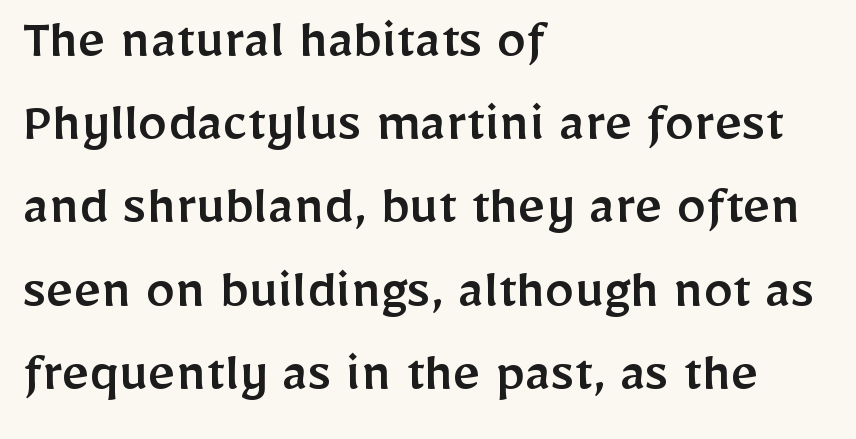
Vertical spacing — default. The type family on display is of the sans-serif kind. These lines stack with their left ends in a neat column. The face used here is proportionally spaced, like ordinary book or web type. Is there any slant? The stems are plumb. No extra tracking has been applied to these lines.
